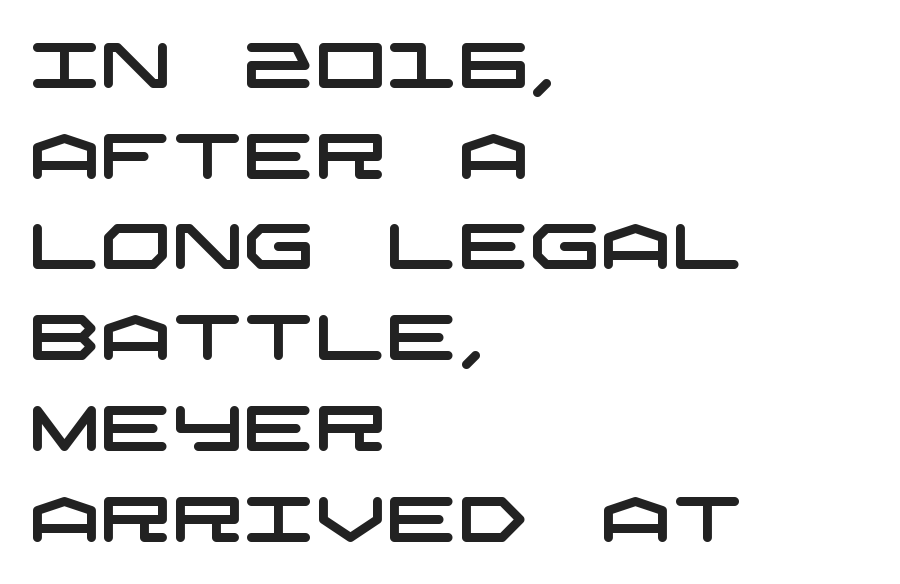
Leading matches the norm, producing a regular column. What stands out about the letter spacing? Nothing — it is the standard amount. Line beginnings align vertically; line endings do not. The text was rendered using a sans face with plain stroke endings. A clean baseline with only descenders dipping below it.
